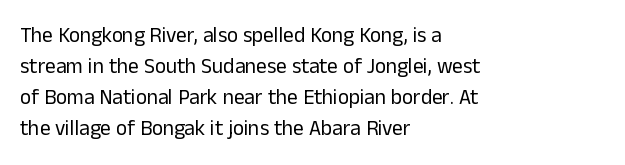
Q: Is the text bold? A: No.
Q: Is the text italic (slanted)? A: No, it is upright.
Q: Is the text underlined? A: No.
Q: How is the paragraph aligned? A: Left-aligned.
Q: Is the spacing between letters normal or unusually wide? A: Normal.
Q: Is the spacing between lines tight, normal or loose? A: Normal.
